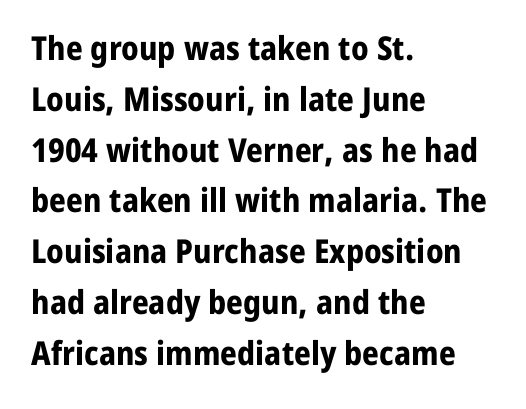
How are the letters spaced? Ordinarily, with no added tracking. The space directly below the letters is spotless. Reading down the block, your eye returns to a fixed left position each line. Chunky letters — that's bold for sure.
